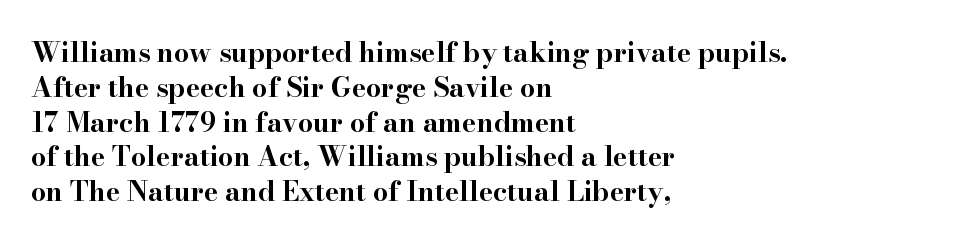
The image shows 27 px bold type, upright; set left-aligned, normal line spacing (1.29x), normal letter spacing, not underlined.
